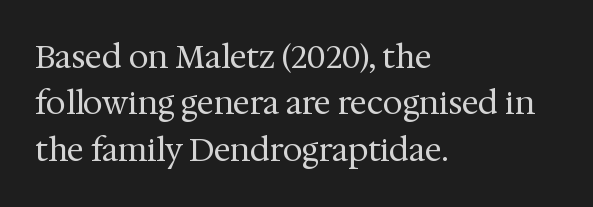
Q: Is the text bold? A: No.
Q: Is the text italic (slanted)? A: No, it is upright.
Q: Is the typeface a serif or a sans-serif typeface? A: Serif.
Q: Is the text underlined? A: No.
Q: How is the paragraph aligned? A: Left-aligned.
Q: Is the spacing between letters normal or unusually wide? A: Normal.
Q: Is the spacing between lines tight, normal or loose? A: Normal.
Q: Width (condensed, normal, or wide)? A: Normal.
Q: Stroke contrast? A: Medium.
Q: x-height? A: Medium.
Q: Monospaced? A: No.
